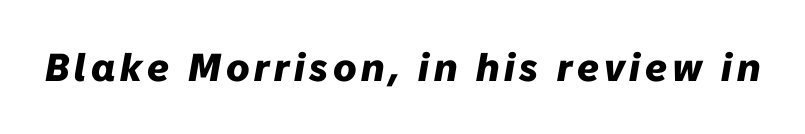
{"italic": "yes", "lean": "right", "slant_degrees": 10, "bold": "yes", "weight": "heavy", "width": "normal", "stroke_contrast": "low", "x_height": "medium", "monospaced": "no", "underline": "no", "glyph_px": 39}
